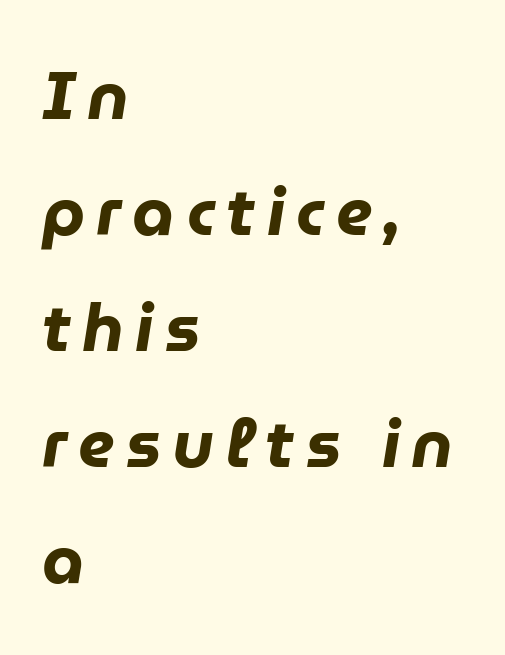
Q: Is the text bold? A: Yes.
Q: Is the text italic (slanted)? A: Yes, it leans right by about 9 degrees.
Q: Is the text underlined? A: No.
Q: How is the paragraph aligned? A: Left-aligned.
Q: Width (condensed, normal, or wide)? A: Normal.
Q: Stroke contrast? A: Low.
Q: x-height? A: Medium.
Q: Monospaced? A: No.
